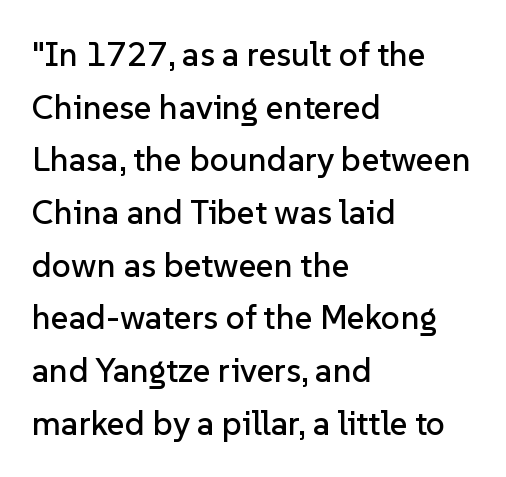
{"serif": "no", "italic": "no", "width": "normal", "stroke_contrast": "low", "x_height": "medium", "monospaced": "no", "underline": "no", "align": "left", "line_spacing": "normal", "line_spacing_ratio": 1.55, "letter_spacing": "normal", "letter_spacing_em": 0.0, "glyph_px": 34}
